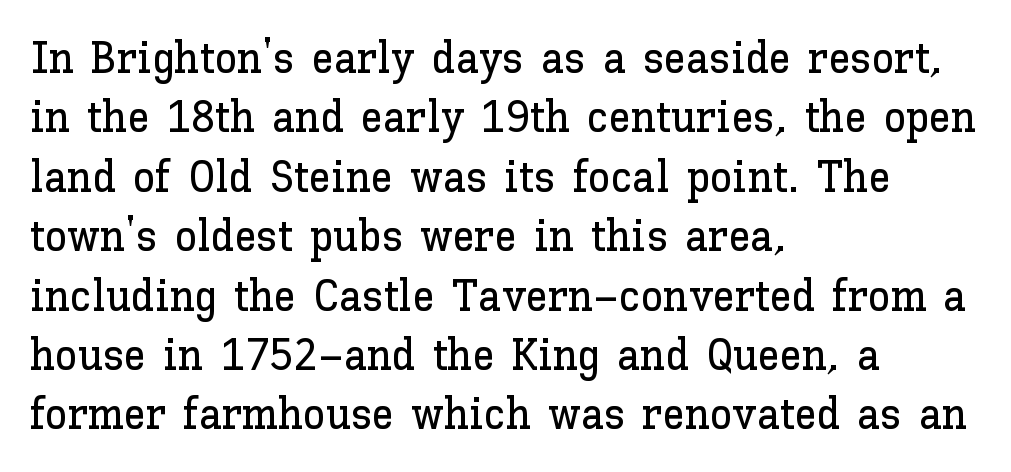
{"italic": "no", "width": "normal", "stroke_contrast": "low", "x_height": "medium", "monospaced": "no", "underline": "no", "align": "left", "line_spacing": "normal", "line_spacing_ratio": 1.32, "letter_spacing": "normal", "letter_spacing_em": 0.0, "glyph_px": 45}
